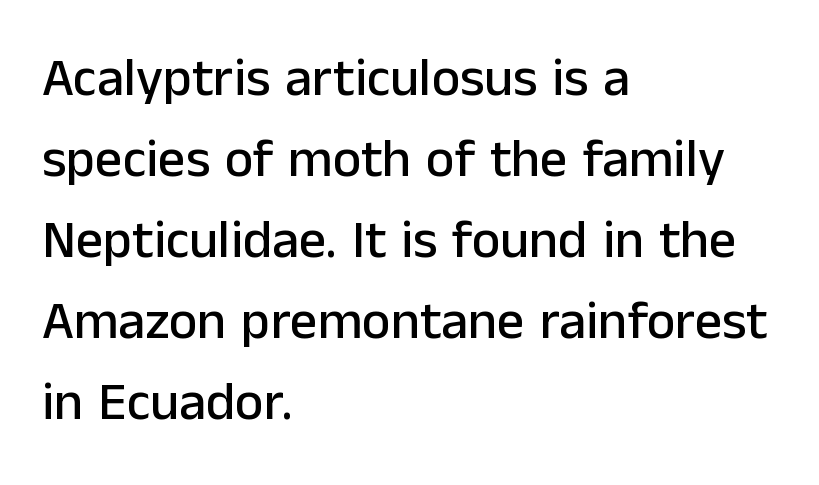
{"serif": "no", "italic": "no", "width": "normal", "stroke_contrast": "low", "x_height": "medium", "monospaced": "no", "underline": "no", "align": "left", "line_spacing": "normal", "line_spacing_ratio": 1.5, "letter_spacing": "normal", "letter_spacing_em": 0.0, "glyph_px": 54}
